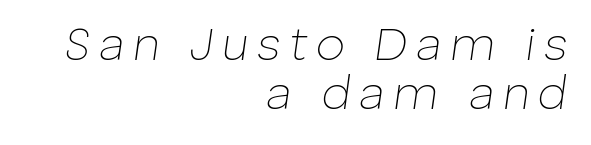
The image shows 47 px thin type, italic (leaning right); set right-aligned, tight line spacing (1.04x), not underlined; low stroke contrast and a medium x-height.
